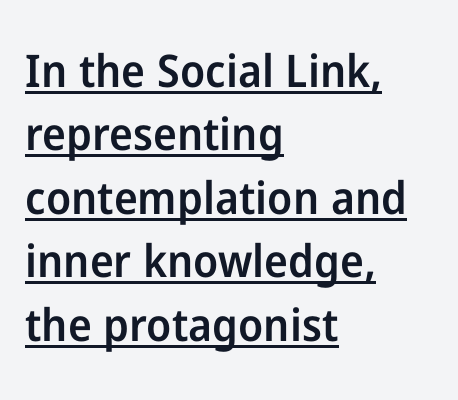
{"serif": "no", "italic": "no", "bold": "semi", "weight": "semibold", "width": "normal", "stroke_contrast": "low", "x_height": "medium", "monospaced": "no", "underline": "yes", "align": "left", "line_spacing": "normal", "line_spacing_ratio": 1.41, "letter_spacing": "normal", "letter_spacing_em": 0.0, "glyph_px": 45}
